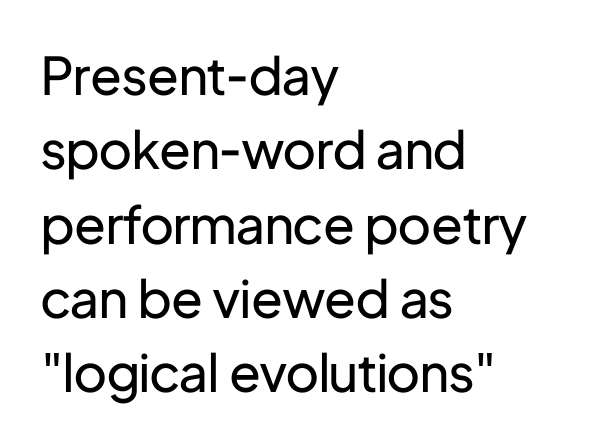
Q: Is the text bold? A: No.
Q: Is the text italic (slanted)? A: No, it is upright.
Q: Is the typeface a serif or a sans-serif typeface? A: Sans-serif.
Q: Is the text underlined? A: No.
Q: How is the paragraph aligned? A: Left-aligned.
Q: Is the spacing between letters normal or unusually wide? A: Normal.
Q: Is the spacing between lines tight, normal or loose? A: Normal.
Q: Width (condensed, normal, or wide)? A: Normal.
Q: Stroke contrast? A: Low.
Q: x-height? A: Medium.
Q: Monospaced? A: No.
